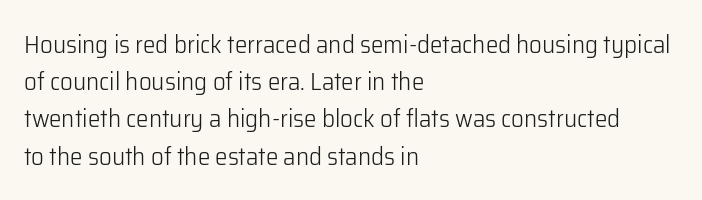
Q: Is the text bold? A: No.
Q: Is the text italic (slanted)? A: No, it is upright.
Q: Is the text underlined? A: No.
Q: How is the paragraph aligned? A: Left-aligned.
Q: Is the spacing between letters normal or unusually wide? A: Normal.
Q: Is the spacing between lines tight, normal or loose? A: Normal.
